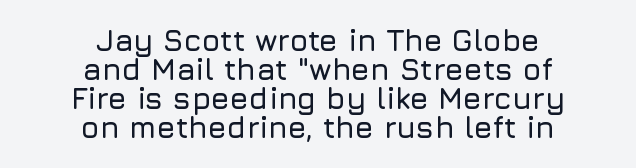
{"serif": "no", "italic": "no", "width": "normal", "stroke_contrast": "low", "x_height": "medium", "monospaced": "no", "underline": "no", "align": "center", "line_spacing": "tight", "line_spacing_ratio": 0.97, "letter_spacing": "normal", "letter_spacing_em": 0.0, "glyph_px": 30}
